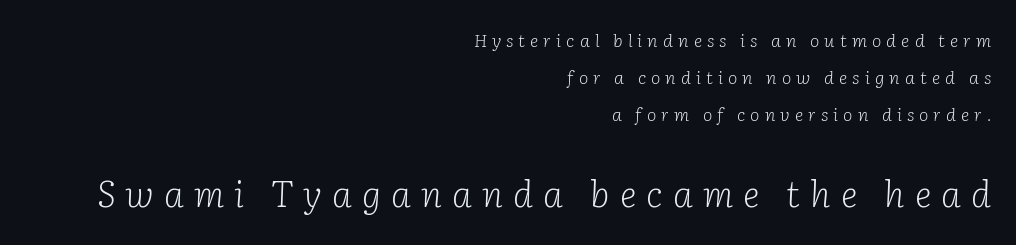
The rendering uses natural spacing where letterforms have individual widths. Does the bottom block carry the larger type? Yes, it does. The passage shown is typeset with a serif family. Plain, unruled lines of type. The space between consecutive lines is lavish.
